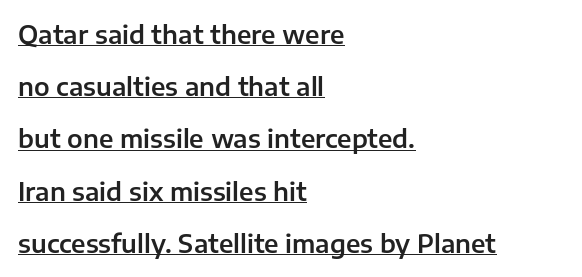
{"italic": "no", "underline": "yes", "align": "left", "line_spacing": "loose", "line_spacing_ratio": 2.09, "letter_spacing": "normal", "letter_spacing_em": 0.0, "glyph_px": 25}
